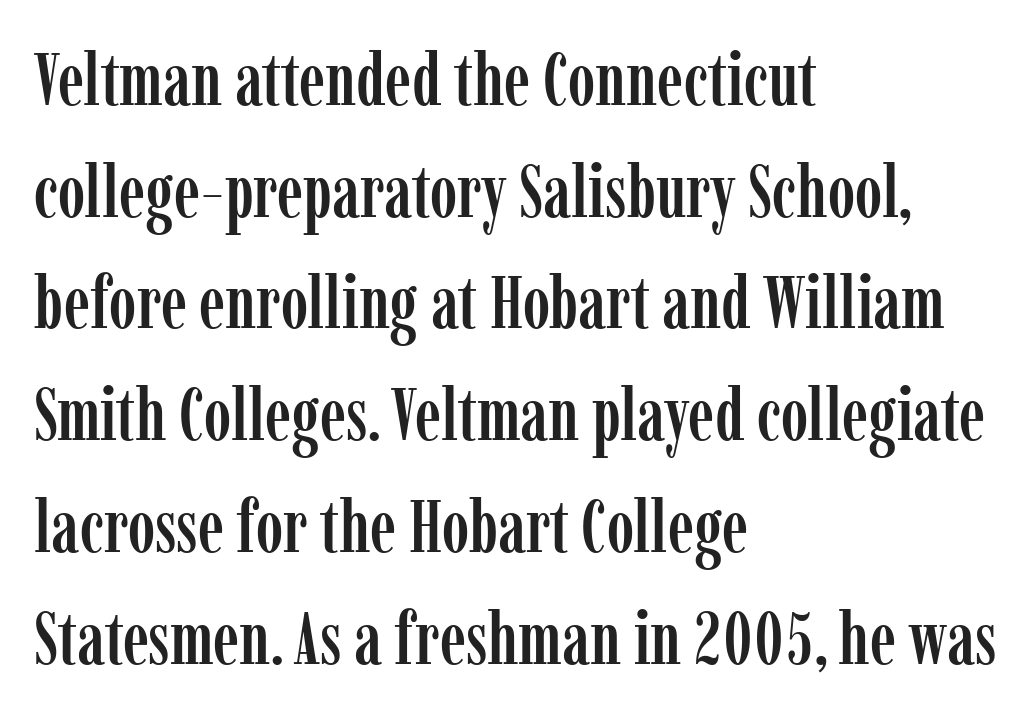
The image shows 74 px condensed serif type, upright; set left-aligned, normal line spacing (1.51x), normal letter spacing, not underlined; low stroke contrast and a medium x-height.
